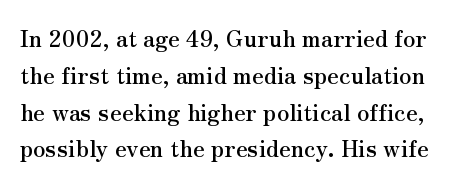
Q: Is the text italic (slanted)? A: No, it is upright.
Q: Is the text underlined? A: No.
Q: Is the spacing between letters normal or unusually wide? A: Normal.
Q: Is the spacing between lines tight, normal or loose? A: Normal.
